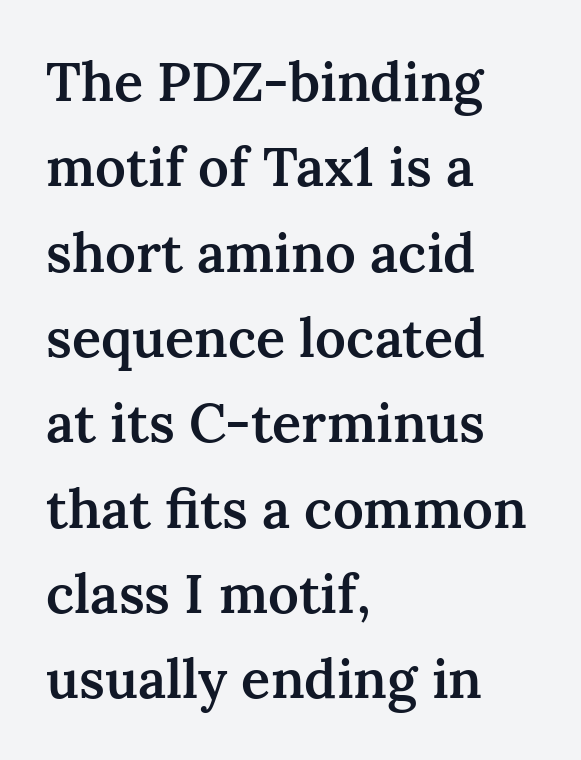
{"serif": "yes", "italic": "no", "bold": "semi", "weight": "semibold", "width": "normal", "stroke_contrast": "medium", "x_height": "medium", "monospaced": "no", "underline": "no", "align": "left", "line_spacing": "normal", "line_spacing_ratio": 1.58, "letter_spacing": "normal", "letter_spacing_em": 0.0, "glyph_px": 54}
